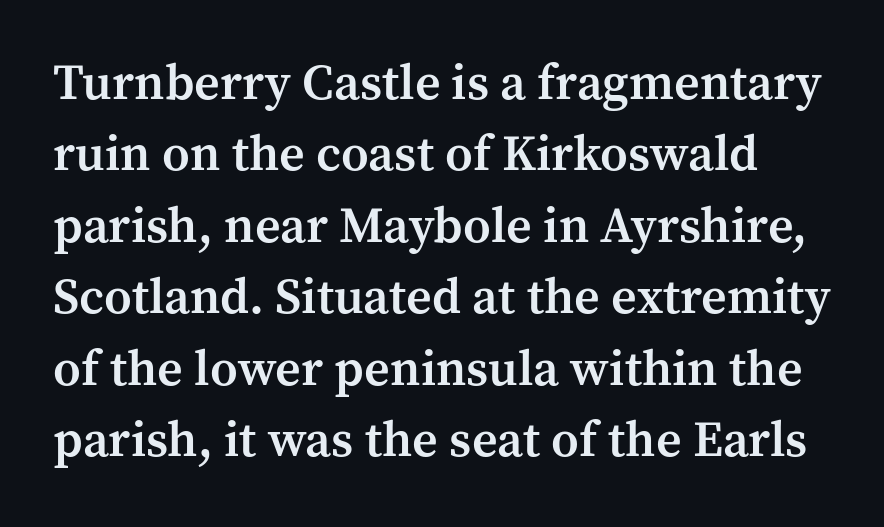
Q: Is the text bold? A: Semi-bold.
Q: Is the text italic (slanted)? A: No, it is upright.
Q: Is the typeface a serif or a sans-serif typeface? A: Serif.
Q: Is the text underlined? A: No.
Q: Is the spacing between letters normal or unusually wide? A: Normal.
Q: Is the spacing between lines tight, normal or loose? A: Normal.
Q: Width (condensed, normal, or wide)? A: Normal.
Q: Stroke contrast? A: Medium.
Q: x-height? A: Medium.
Q: Monospaced? A: No.
